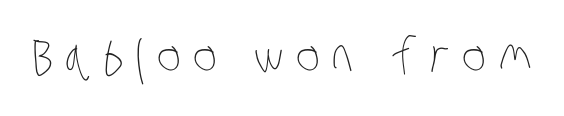
Q: Is the text bold? A: No.
Q: Is the text underlined? A: No.
Q: Is the spacing between letters normal or unusually wide? A: Unusually wide.
Q: Width (condensed, normal, or wide)? A: Condensed.
Q: Stroke contrast? A: Low.
Q: x-height? A: Large.
Q: Monospaced? A: No.
